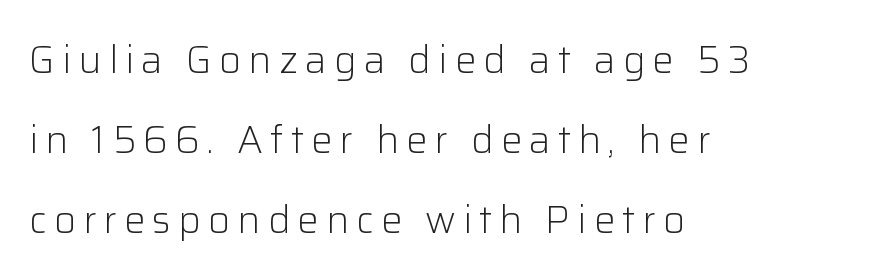
The designer went with a sans here, leaving each stem footless. The text block is weighted toward the left margin, trailing off unevenly rightward. Here the designer chose a conventional face with non-uniform glyph widths. Tall strokes in this sample are plumb rather than angled. The weight tops out at a normal text grade. Clear beneath every line of the passage.
